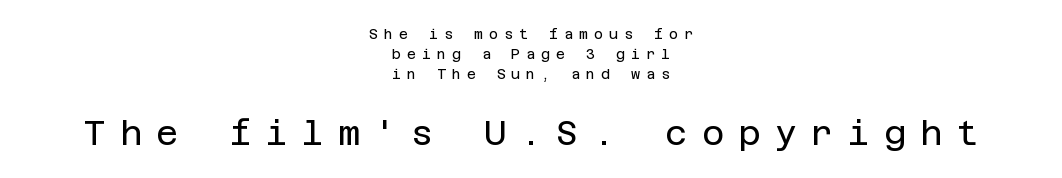
Q: Is the text bold? A: No.
Q: Is the text italic (slanted)? A: No, it is upright.
Q: Is the typeface a serif or a sans-serif typeface? A: Sans-serif.
Q: Is the text underlined? A: No.
Q: How is the paragraph aligned? A: Centered.
Q: Is the spacing between letters normal or unusually wide? A: Unusually wide.
Q: Is the spacing between lines tight, normal or loose? A: Normal.
Q: Which block of text is set in a larger size, the first (top) or the second (bottom)? A: The second (bottom) one.
Q: Width (condensed, normal, or wide)? A: Normal.
Q: Stroke contrast? A: Low.
Q: x-height? A: Large.
